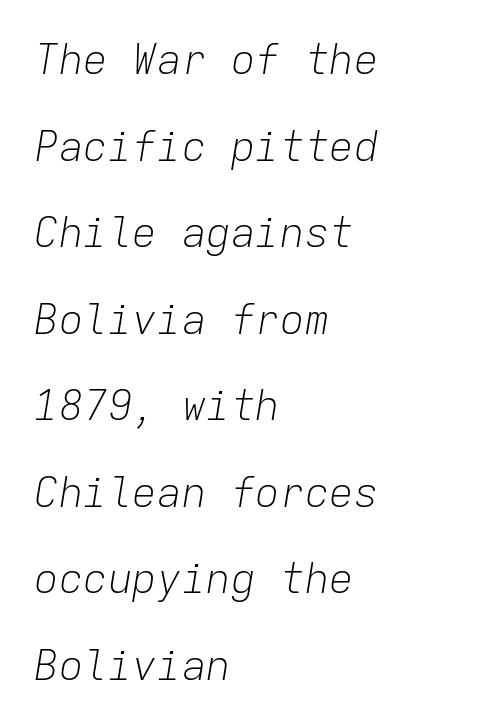
The image shows 41 px light type, italic (leaning right), monospaced; set left-aligned, loose line spacing (2.11x), normal letter spacing, not underlined; low stroke contrast and a medium x-height.
